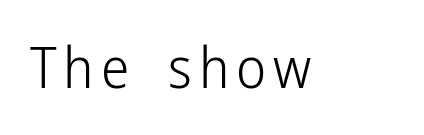
The image shows 57 px light, condensed sans-serif type, upright; set not underlined; low stroke contrast and a medium x-height.
